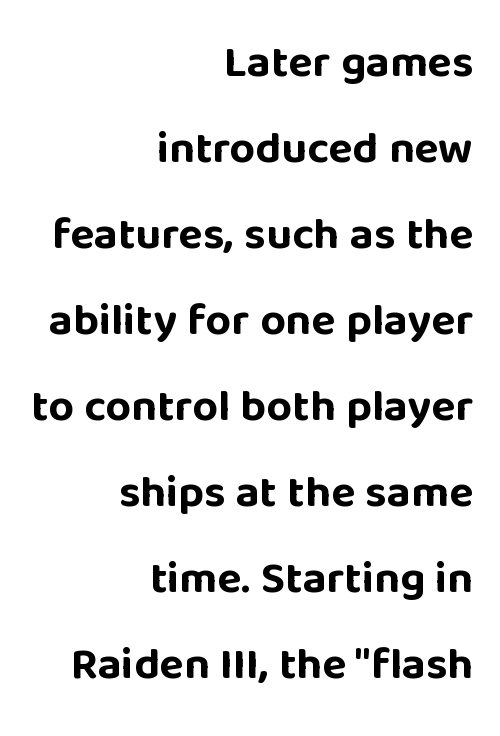
Q: Is the text bold? A: Yes.
Q: Is the text italic (slanted)? A: No, it is upright.
Q: Is the typeface a serif or a sans-serif typeface? A: Sans-serif.
Q: Is the text underlined? A: No.
Q: How is the paragraph aligned? A: Right-aligned.
Q: Is the spacing between letters normal or unusually wide? A: Normal.
Q: Is the spacing between lines tight, normal or loose? A: Loose.
Q: Width (condensed, normal, or wide)? A: Normal.
Q: Stroke contrast? A: Low.
Q: x-height? A: Large.
Q: Monospaced? A: No.
